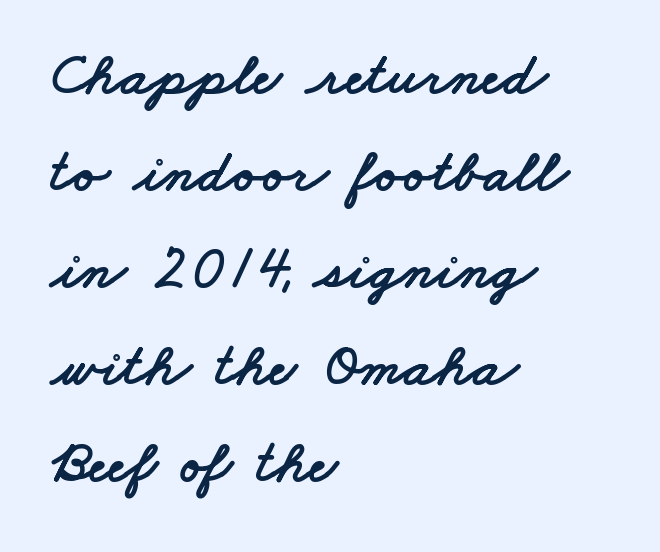
The image shows 61 px wide sans-serif type; set left-aligned, normal line spacing (1.59x), normal letter spacing, not underlined; low stroke contrast and a small x-height.
